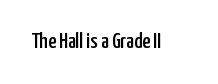
Tall strokes in this sample are plumb rather than angled. Short note: letters normally spaced. Lines of text with bare space underneath.
